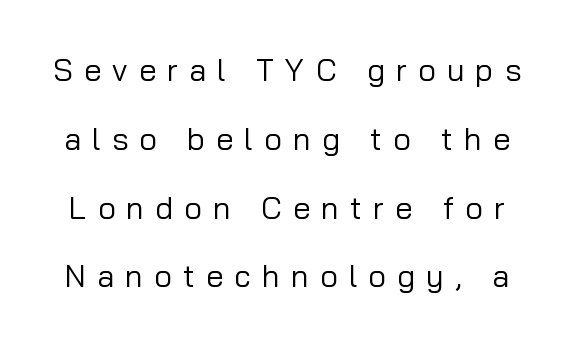
The image shows 31 px regular-weight sans-serif type, upright; set loose line spacing (2.22x), unusually wide letter spacing (+0.36 em), not underlined; low stroke contrast and a medium x-height.
